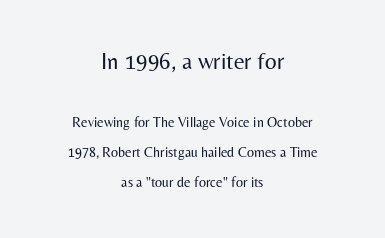
The image shows 23 px text type, upright; set centered, loose line spacing (2.12x), normal letter spacing, not underlined; the first (top) block is 1.64x larger.
